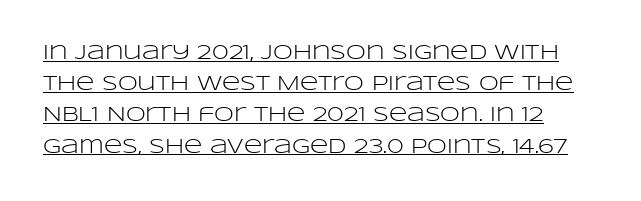
{"italic": "no", "bold": "no", "underline": "yes", "line_spacing": "normal", "line_spacing_ratio": 1.56, "letter_spacing": "normal", "letter_spacing_em": 0.0, "glyph_px": 20}
